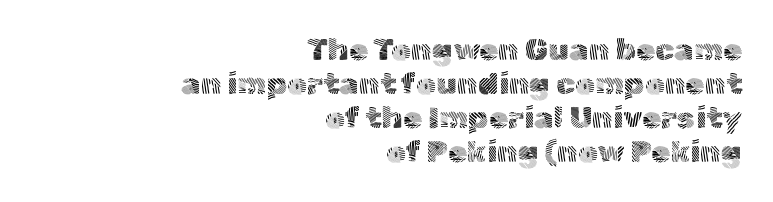
Q: Is the text bold? A: No.
Q: Is the text italic (slanted)? A: No, it is upright.
Q: Is the typeface a serif or a sans-serif typeface? A: Sans-serif.
Q: Is the text underlined? A: No.
Q: How is the paragraph aligned? A: Right-aligned.
Q: Is the spacing between letters normal or unusually wide? A: Normal.
Q: Is the spacing between lines tight, normal or loose? A: Tight.
Q: Width (condensed, normal, or wide)? A: Normal.
Q: x-height? A: Medium.
Q: Monospaced? A: No.
